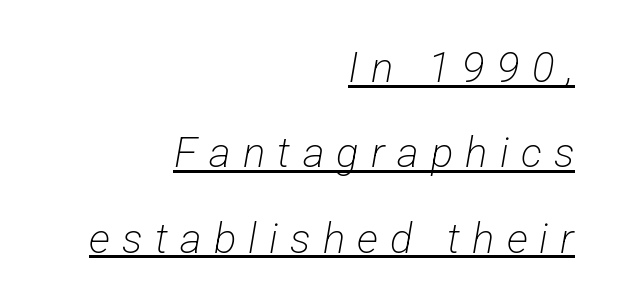
The typeface has the unassuming heft of standard copy or less. Every row of glyphs terminates at an identical x-position on the right. Type style note: lacks serifs. The typesetter has applied underlining to the passage shown. Between one letter and the next there's a generous, obvious gap. If you measured baseline to baseline, you'd find a long distance.
